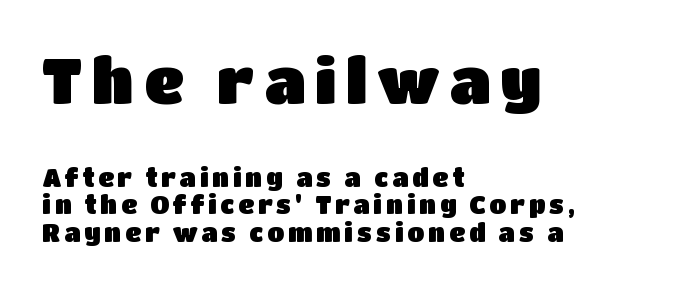
This is sans-serif lettering, the kind often seen on screens and signage. Whoever set this chose condensed vertical rhythm over breathing room. Bare-footed words on every line. Scale decreases going downward across the two blocks. These lines were composed using upright roman letters. The rendering anchors every line to the left-hand side.
